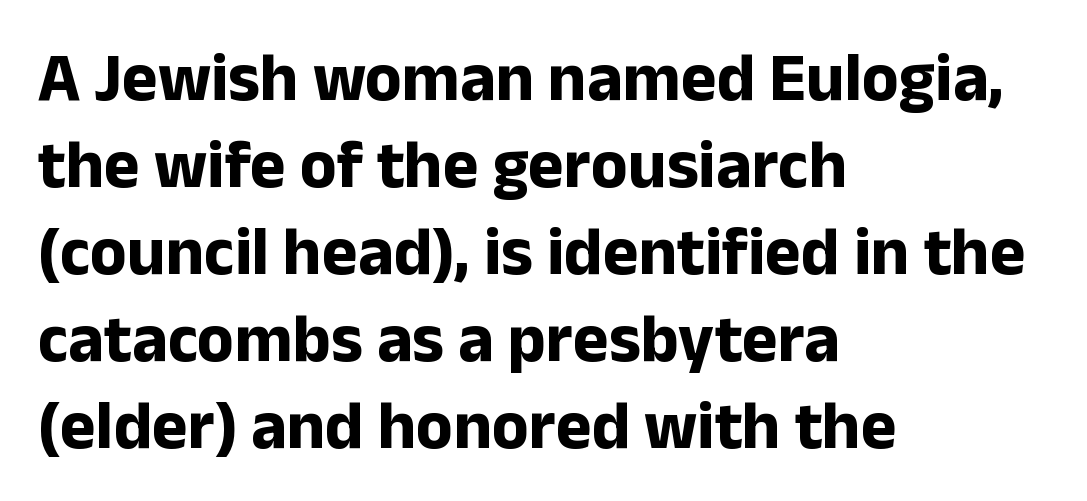
The image shows 68 px bold sans-serif type, upright; set left-aligned, normal line spacing (1.28x), normal letter spacing, not underlined; low stroke contrast and a medium x-height.
